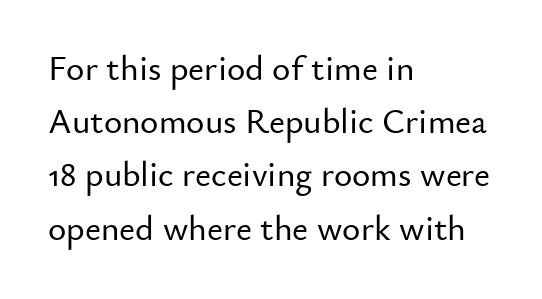
Q: Is the text italic (slanted)? A: No, it is upright.
Q: Is the typeface a serif or a sans-serif typeface? A: Sans-serif.
Q: Is the text underlined? A: No.
Q: How is the paragraph aligned? A: Left-aligned.
Q: Is the spacing between letters normal or unusually wide? A: Normal.
Q: Is the spacing between lines tight, normal or loose? A: Normal.
Q: Width (condensed, normal, or wide)? A: Normal.
Q: Stroke contrast? A: Low.
Q: x-height? A: Small.
Q: Monospaced? A: No.
